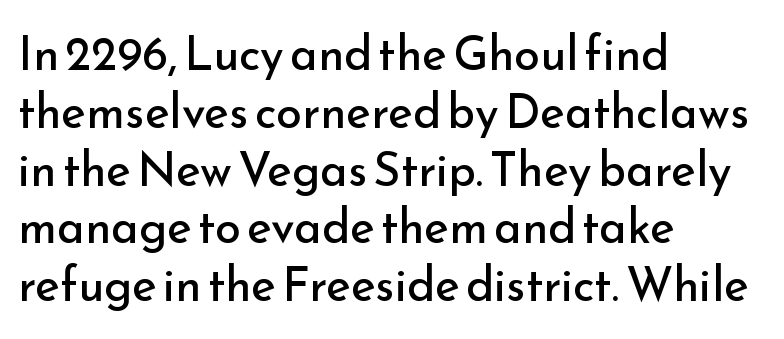
Typographically, this falls in the sans-serif category. The text block is weighted toward the left margin, trailing off unevenly rightward. Each stroke keeps to a modest, everyday thickness or less. You can tell it's not italic because the verticals are truly vertical. Descenders hang freely into open space. Nobody touched the tracking dial on this one.
